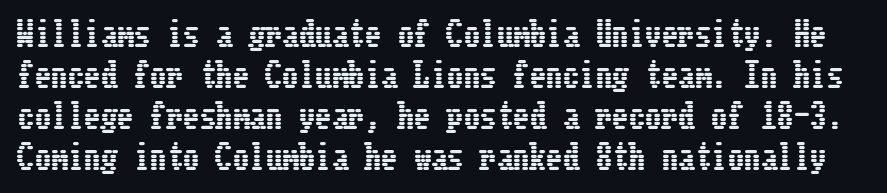
{"italic": "no", "width": "condensed", "stroke_contrast": "low", "x_height": "medium", "underline": "no", "line_spacing_ratio": 1.24, "letter_spacing": "normal", "letter_spacing_em": 0.0, "glyph_px": 33}
